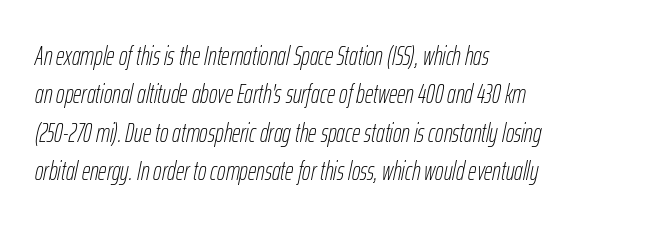
Q: Is the text bold? A: No.
Q: Is the text italic (slanted)? A: Yes, it leans right by about 12 degrees.
Q: Is the text underlined? A: No.
Q: How is the paragraph aligned? A: Left-aligned.
Q: Is the spacing between letters normal or unusually wide? A: Normal.
Q: Is the spacing between lines tight, normal or loose? A: Normal.
